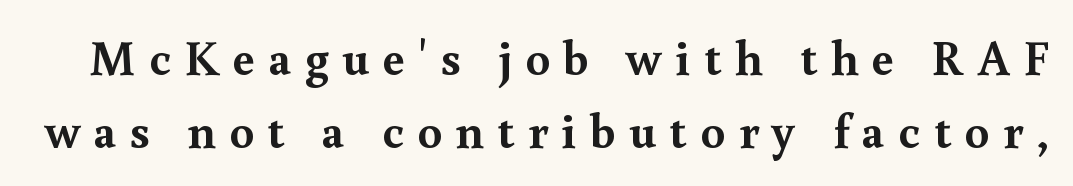
{"serif": "yes", "italic": "no", "bold": "yes", "weight": "semibold", "width": "normal", "x_height": "small", "monospaced": "no", "underline": "no", "line_spacing": "normal", "line_spacing_ratio": 1.48, "letter_spacing": "wide", "letter_spacing_em": 0.28, "glyph_px": 49}
